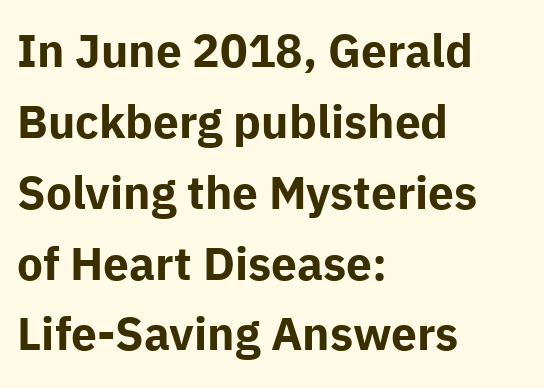
What weight is shown? A full bold with thick strokes. Here the glyphs are tracked normally, forming tight word shapes. The letters carry no serifs — their stems end cleanly without finishing strokes. The rag falls on the right side of this text block.
